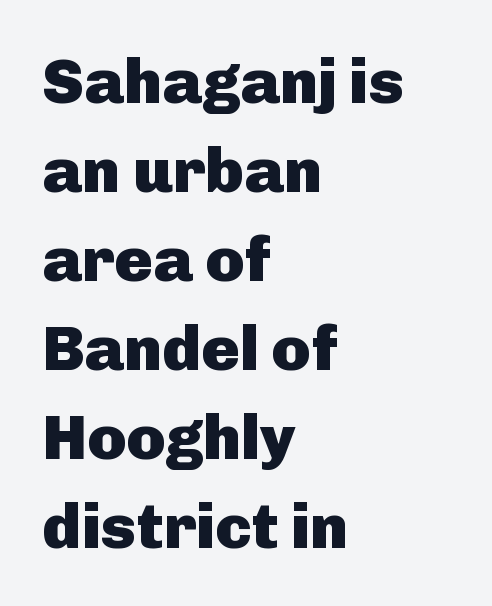
{"serif": "no", "italic": "no", "bold": "yes", "weight": "heavy", "width": "normal", "stroke_contrast": "low", "x_height": "medium", "monospaced": "no", "underline": "no", "align": "left", "line_spacing": "normal", "line_spacing_ratio": 1.39, "letter_spacing": "normal", "letter_spacing_em": 0.0, "glyph_px": 64}
